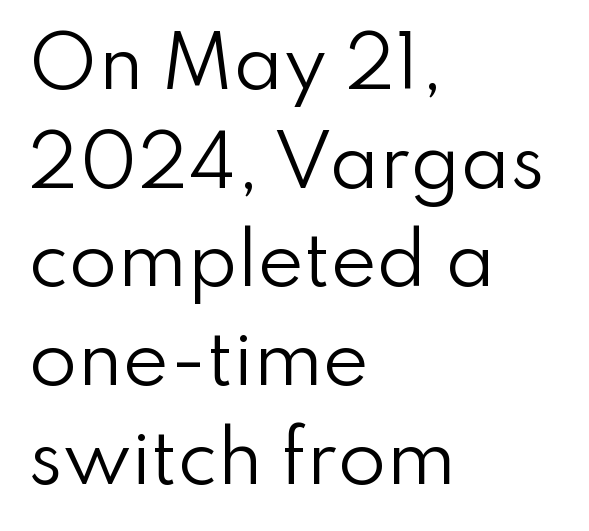
{"serif": "no", "italic": "no", "bold": "no", "weight": "regular", "width": "normal", "stroke_contrast": "low", "x_height": "small", "monospaced": "no", "underline": "no", "align": "left", "line_spacing": "normal", "line_spacing_ratio": 1.41, "letter_spacing": "normal", "letter_spacing_em": 0.0, "glyph_px": 70}
